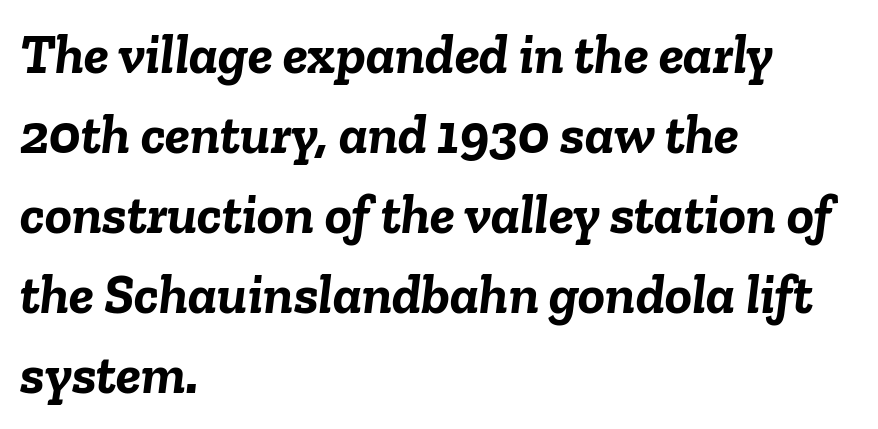
The image shows 56 px semibold type, italic (leaning right); set left-aligned, normal line spacing (1.43x), normal letter spacing, not underlined; low stroke contrast and a medium x-height.
